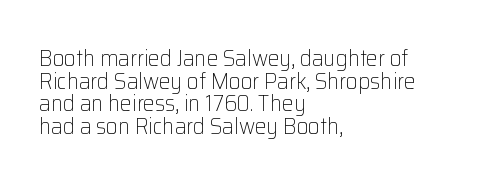
This rendering leaves character spacing at its baseline value. Every character sits straight up, as roman type does. Has an underline been added? It has not. The rendering anchors every line to the left-hand side. Rows of type sit shoulder to shoulder in the vertical direction. The cut favours lightness, reaching ordinary text weight at its darkest.
